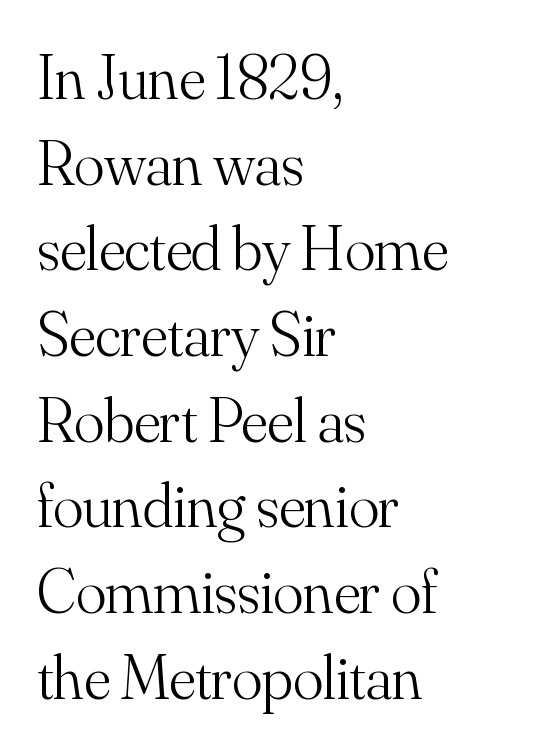
Think of a printed novel: that variable character pitch is what you see here. The paragraph shown leans on its left margin. Honestly, the row spacing looks completely unremarkable. The typography opts for an upright posture over an oblique one. A serif font was chosen for this passage. The area under the type is left untouched.
